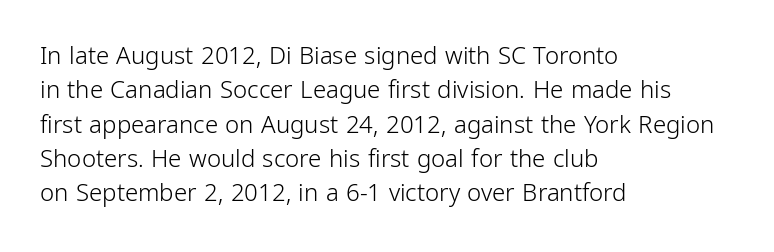
Q: Is the text bold? A: No.
Q: Is the text italic (slanted)? A: No, it is upright.
Q: Is the text underlined? A: No.
Q: How is the paragraph aligned? A: Left-aligned.
Q: Is the spacing between letters normal or unusually wide? A: Normal.
Q: Is the spacing between lines tight, normal or loose? A: Normal.
